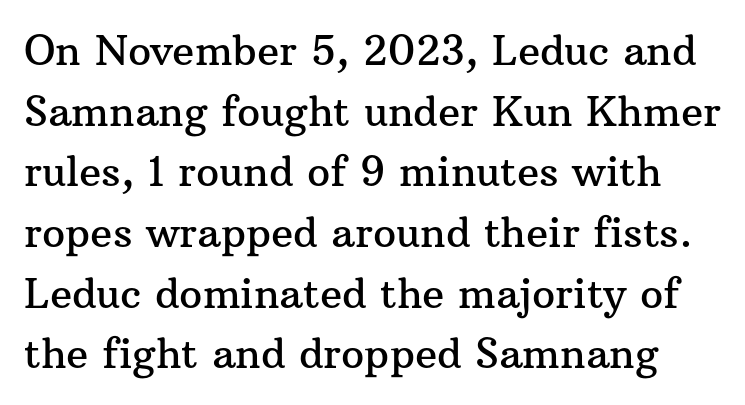
The block of text has a typical density, with ordinary space between rows. Serif or sans? Serif — the stroke terminals have little feet. This sample has the flowing, uneven cadence of proportional lettering. Characters remain perfectly vertical along every line. Short note: letters normally spaced. The string is rendered with underlining switched off.
